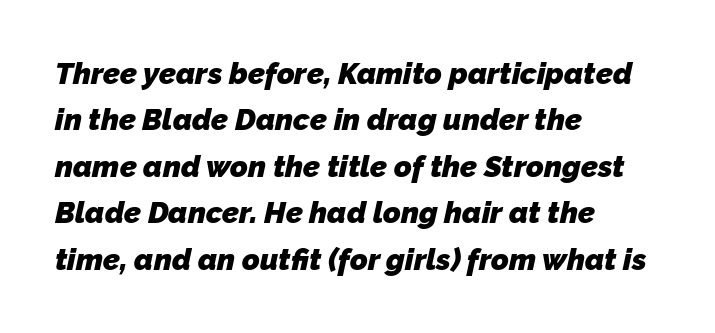
{"serif": "no", "bold": "yes", "weight": "heavy", "width": "normal", "stroke_contrast": "low", "x_height": "medium", "monospaced": "no", "underline": "no", "align": "left", "line_spacing": "normal", "line_spacing_ratio": 1.55, "letter_spacing": "normal", "letter_spacing_em": 0.0, "glyph_px": 30}
